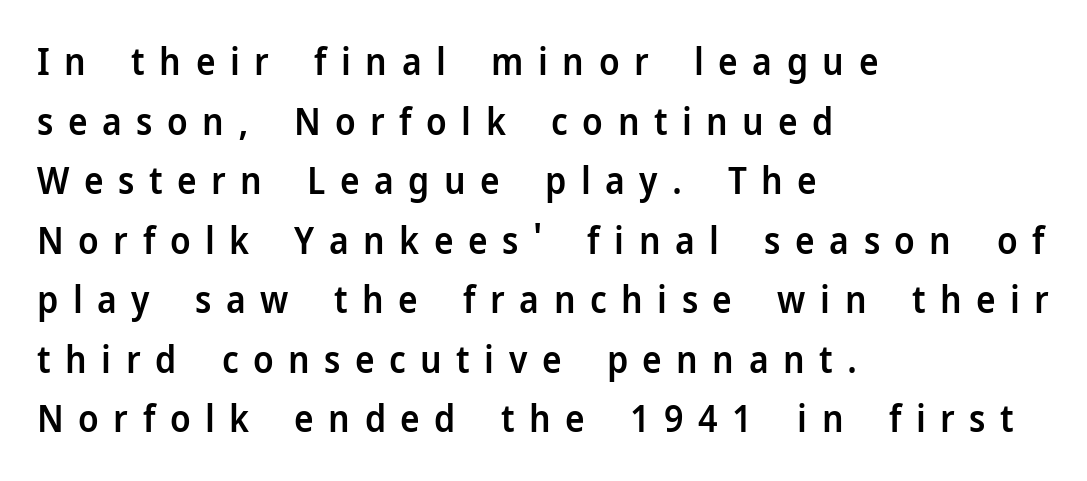
The image shows 37 px semibold sans-serif type, upright; set left-aligned, normal line spacing (1.61x), unusually wide letter spacing (+0.39 em), not underlined; low stroke contrast and a medium x-height.
